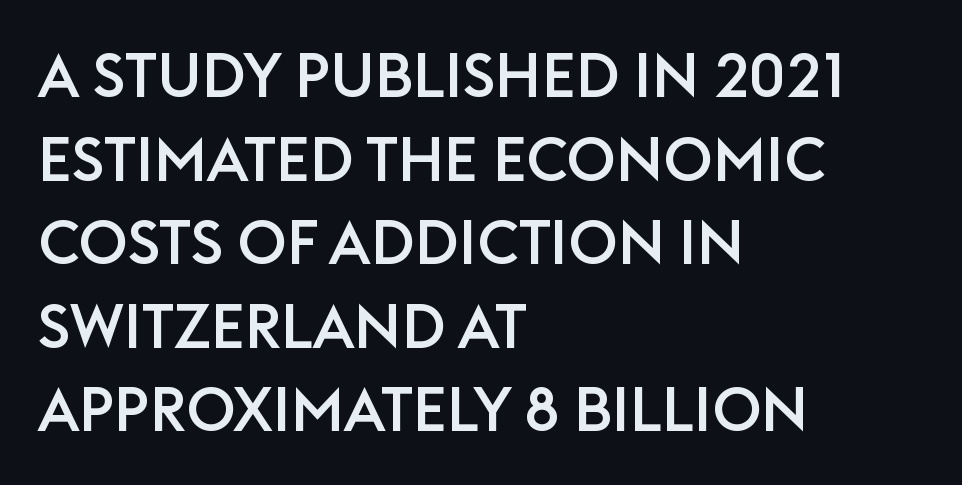
Look at the bottom of the vertical strokes: they stop flat, with no serifs. A typesetter would call this leading conventional body-copy spacing. Honestly, the letter spacing is just normal — you wouldn't notice it. Which margin do the lines hug? The left one — the right edge is uneven. A clean baseline with only descenders dipping below it. Ascenders rise straight up at ninety degrees.
